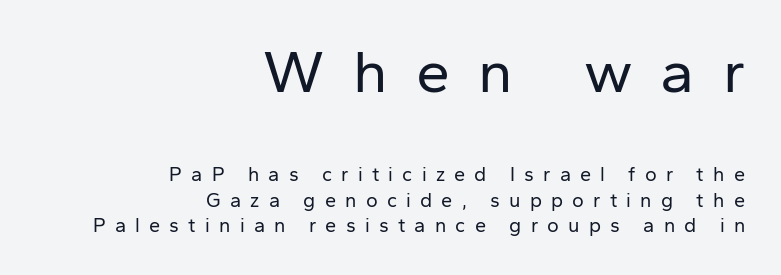
Q: Is the text bold? A: No.
Q: Is the text italic (slanted)? A: No, it is upright.
Q: Is the typeface a serif or a sans-serif typeface? A: Sans-serif.
Q: Is the text underlined? A: No.
Q: How is the paragraph aligned? A: Right-aligned.
Q: Is the spacing between letters normal or unusually wide? A: Unusually wide.
Q: Is the spacing between lines tight, normal or loose? A: Normal.
Q: Which block of text is set in a larger size, the first (top) or the second (bottom)? A: The first (top) one.
Q: Width (condensed, normal, or wide)? A: Normal.
Q: Stroke contrast? A: Low.
Q: x-height? A: Medium.
Q: Monospaced? A: No.
